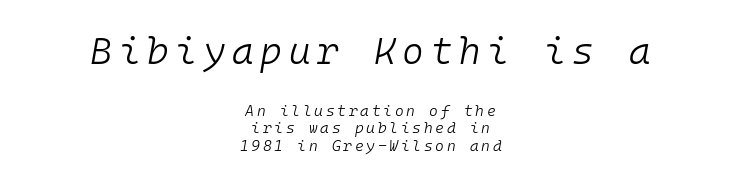
The image shows 37 px light type, italic (leaning right), monospaced; set centered, line spacing 1.17x, not underlined; the first (top) block is 2.47x larger; low stroke contrast and a medium x-height.
